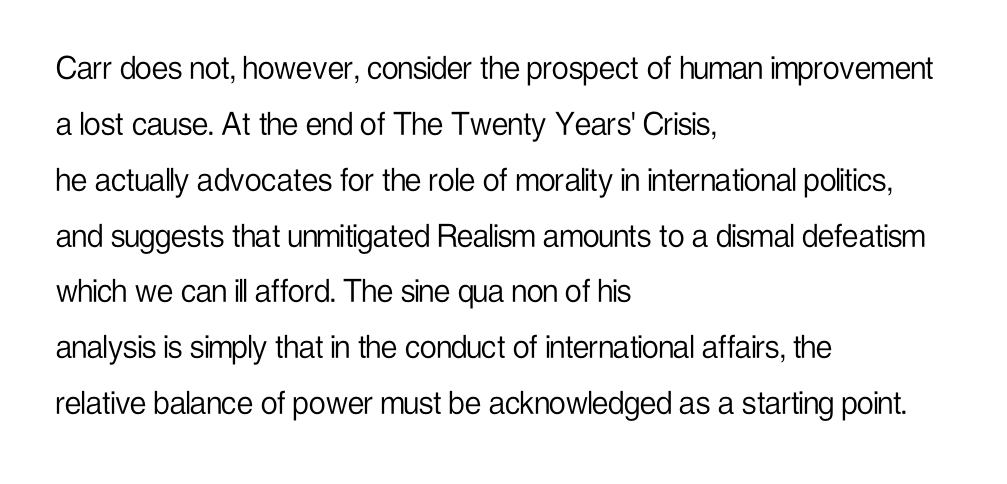
The image shows 37 px light, condensed sans-serif type, upright; set left-aligned, normal line spacing (1.51x), normal letter spacing, not underlined; low stroke contrast and a medium x-height.
